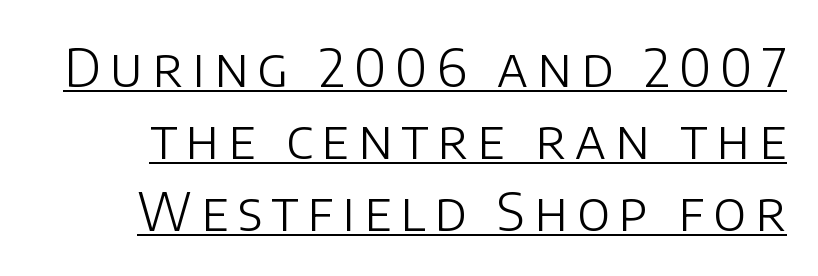
The image shows 53 px light sans-serif type, upright; set normal line spacing (1.36x), underlined; low stroke contrast and a large x-height.
